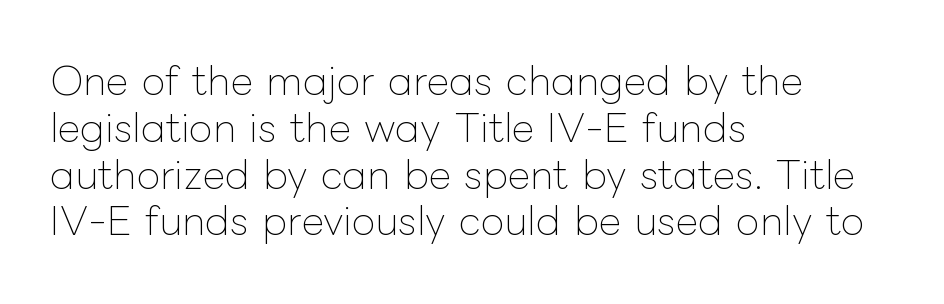
The image shows 39 px thin type, upright; set left-aligned, line spacing 1.2x, normal letter spacing, not underlined; low stroke contrast and a medium x-height.
